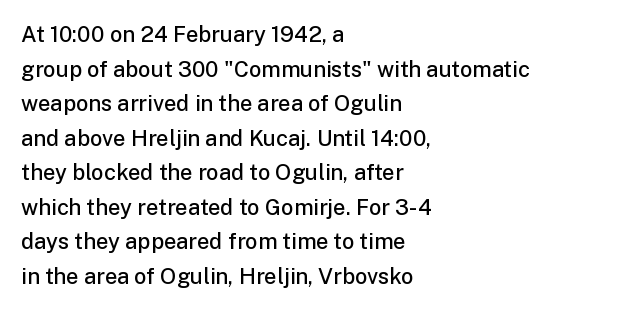
Q: Is the text bold? A: Semi-bold.
Q: Is the text italic (slanted)? A: No, it is upright.
Q: Is the text underlined? A: No.
Q: How is the paragraph aligned? A: Left-aligned.
Q: Is the spacing between letters normal or unusually wide? A: Normal.
Q: Is the spacing between lines tight, normal or loose? A: Normal.
